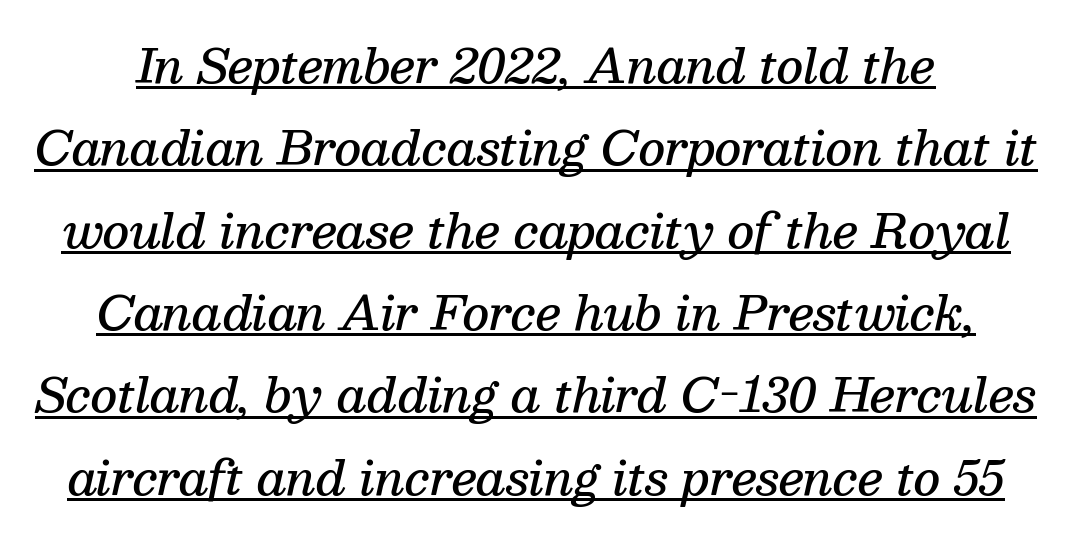
Q: Is the text bold? A: Semi-bold.
Q: Is the text italic (slanted)? A: Yes, it leans right by about 13 degrees.
Q: Is the typeface a serif or a sans-serif typeface? A: Serif.
Q: Is the text underlined? A: Yes.
Q: Is the spacing between letters normal or unusually wide? A: Normal.
Q: Width (condensed, normal, or wide)? A: Normal.
Q: Stroke contrast? A: Medium.
Q: x-height? A: Medium.
Q: Monospaced? A: No.
